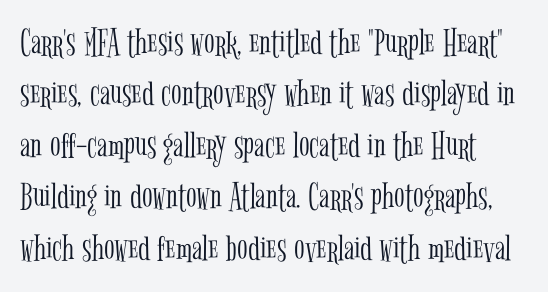
Q: Is the text bold? A: No.
Q: Is the text italic (slanted)? A: No, it is upright.
Q: Is the typeface a serif or a sans-serif typeface? A: Serif.
Q: Is the text underlined? A: No.
Q: How is the paragraph aligned? A: Left-aligned.
Q: Is the spacing between letters normal or unusually wide? A: Normal.
Q: Is the spacing between lines tight, normal or loose? A: Normal.
Q: Width (condensed, normal, or wide)? A: Condensed.
Q: Stroke contrast? A: Low.
Q: x-height? A: Medium.
Q: Monospaced? A: No.
